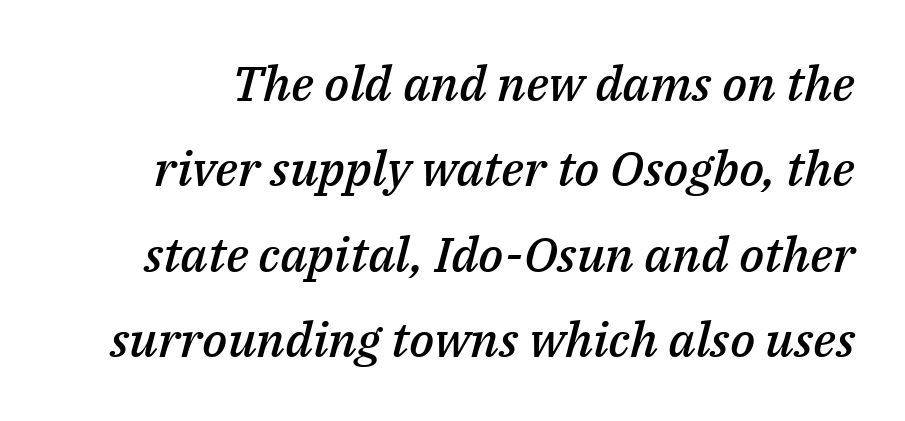
Caption: semibold face, moderately heavy strokes. A typesetter would call this proportional, since set widths differ per character. Letter spacing: default. Is the type slanted? Yes — the strokes lean at a clear angle. Decoration check: the copy has no underline.
